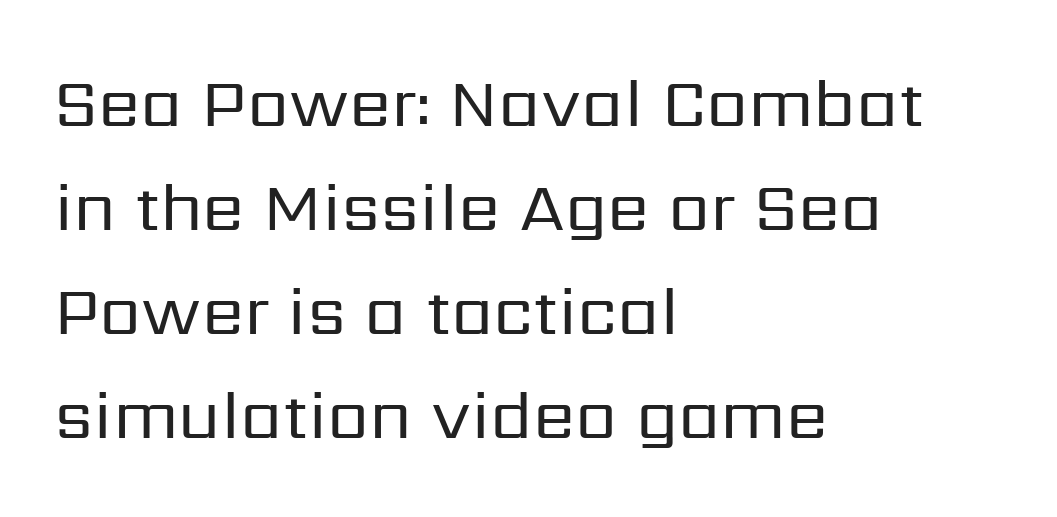
{"serif": "no", "italic": "no", "bold": "no", "weight": "regular", "width": "normal", "stroke_contrast": "low", "x_height": "medium", "monospaced": "no", "underline": "no", "align": "left", "line_spacing": "normal", "line_spacing_ratio": 1.53, "letter_spacing": "normal", "letter_spacing_em": 0.0, "glyph_px": 68}
